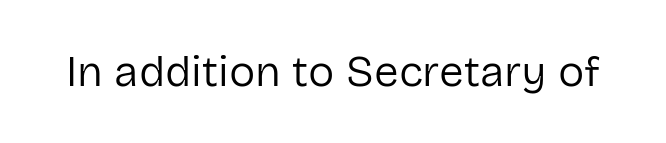
A roman cut, with each character standing at attention. Spacing between characters is what you'd get straight out of the box. A typesetter would call this proportional, since set widths differ per character. Check where the strokes stop: nothing finishes them off — pure sans.
